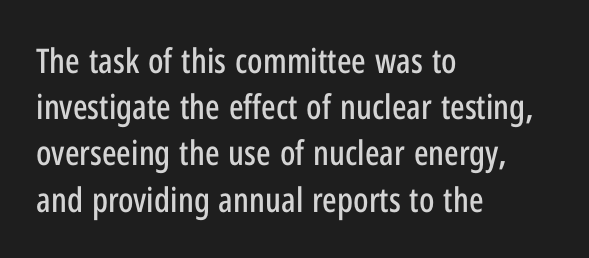
Q: Is the text italic (slanted)? A: No, it is upright.
Q: Is the typeface a serif or a sans-serif typeface? A: Sans-serif.
Q: Is the text underlined? A: No.
Q: How is the paragraph aligned? A: Left-aligned.
Q: Is the spacing between letters normal or unusually wide? A: Normal.
Q: Is the spacing between lines tight, normal or loose? A: Normal.
Q: Width (condensed, normal, or wide)? A: Condensed.
Q: Stroke contrast? A: Low.
Q: x-height? A: Medium.
Q: Monospaced? A: No.
